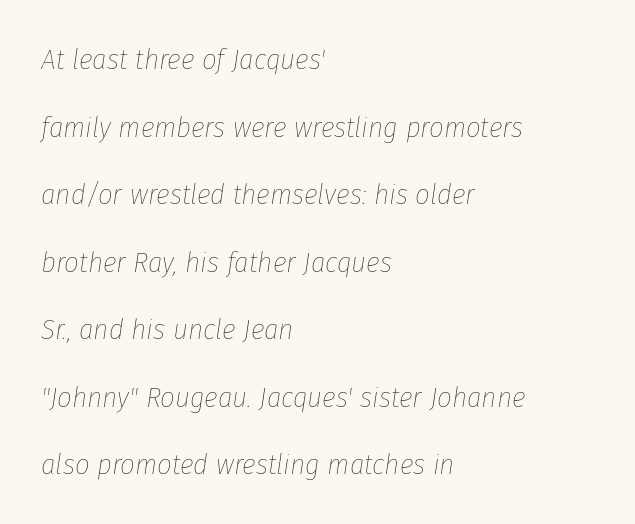
The image shows 29 px thin, condensed type, italic (leaning right); set left-aligned, loose line spacing (2.33x), normal letter spacing, not underlined; low stroke contrast and a medium x-height.
